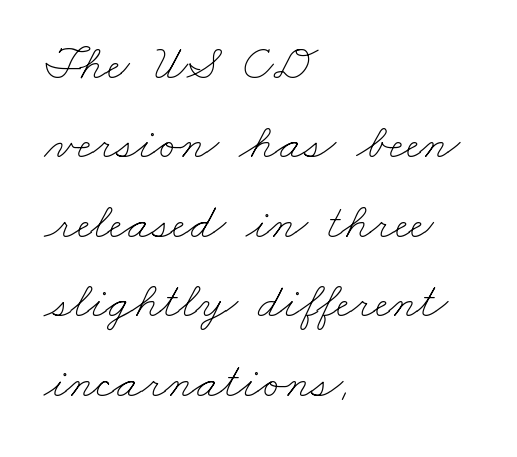
Q: Is the text bold? A: No.
Q: Is the text underlined? A: No.
Q: How is the paragraph aligned? A: Left-aligned.
Q: Is the spacing between letters normal or unusually wide? A: Normal.
Q: Is the spacing between lines tight, normal or loose? A: Normal.
Q: Width (condensed, normal, or wide)? A: Wide.
Q: Stroke contrast? A: Low.
Q: x-height? A: Small.
Q: Monospaced? A: No.
